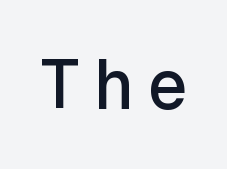
Fixed-width glyphs throughout — classic coding-font behaviour. Only glyphs here, with clear space below each row. This is roman type, the default non-slanted kind. To sum up the face: it is a sans, with no serifs.
